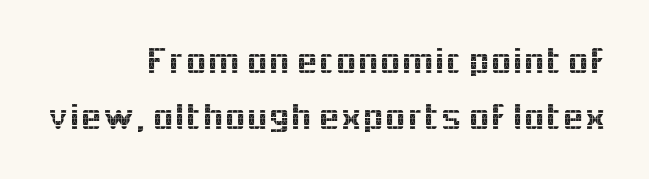
{"serif": "no", "italic": "no", "width": "normal", "x_height": "medium", "monospaced": "no", "underline": "no", "align": "right", "line_spacing": "normal", "line_spacing_ratio": 1.43, "letter_spacing": "normal", "letter_spacing_em": 0.0, "glyph_px": 39}
